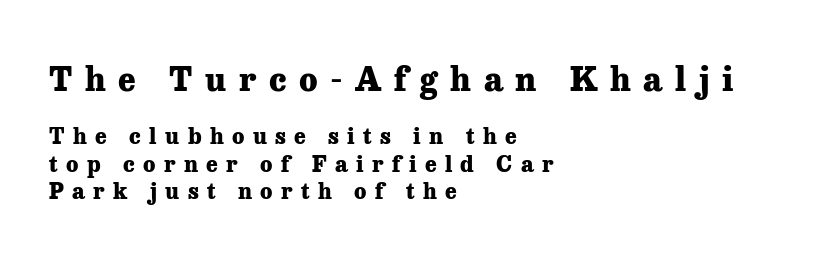
{"serif": "yes", "italic": "no", "bold": "yes", "weight": "heavy", "width": "normal", "stroke_contrast": "low", "x_height": "medium", "monospaced": "no", "underline": "no", "align": "left", "line_spacing_ratio": 1.24, "letter_spacing": "wide", "letter_spacing_em": 0.38, "larger_block": "first", "size_ratio": 1.5, "glyph_px": 33}
